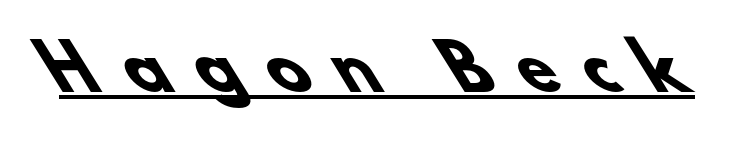
{"serif": "no", "bold": "yes", "weight": "heavy", "width": "normal", "stroke_contrast": "low", "x_height": "small", "monospaced": "no", "underline": "yes", "letter_spacing": "wide", "letter_spacing_em": 0.45, "glyph_px": 62}
